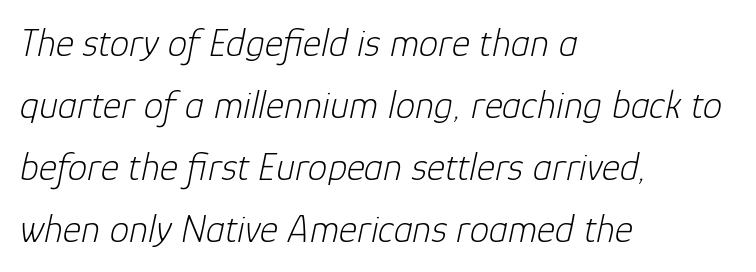
{"italic": "yes", "lean": "right", "slant_degrees": 12, "bold": "no", "weight": "light", "width": "normal", "stroke_contrast": "low", "x_height": "medium", "monospaced": "no", "underline": "no", "align": "left", "line_spacing": "normal", "line_spacing_ratio": 1.59, "letter_spacing": "normal", "letter_spacing_em": 0.0, "glyph_px": 39}
